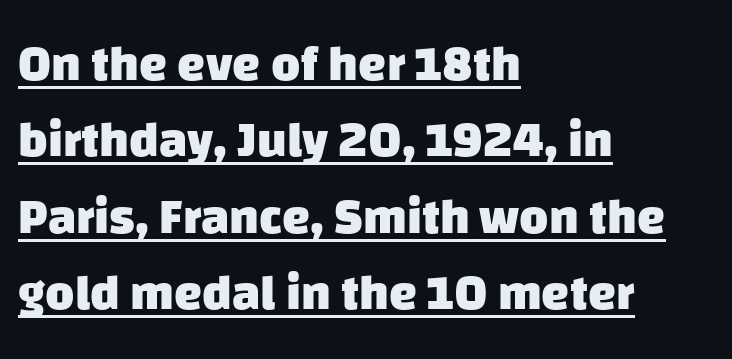
The image shows 50 px heavy sans-serif type; set left-aligned, normal line spacing (1.53x), normal letter spacing, underlined; low stroke contrast and a large x-height.
